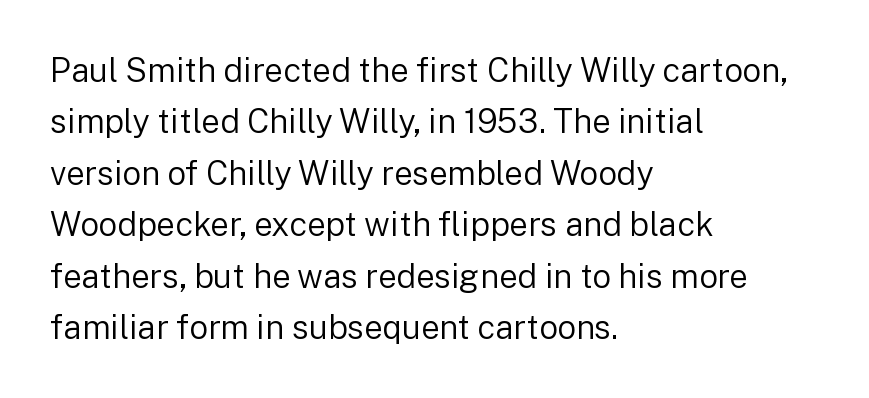
Posture: upright roman. Check under the words: just untouched page. No extra tracking has been applied to these lines. The space between consecutive lines is moderate.
